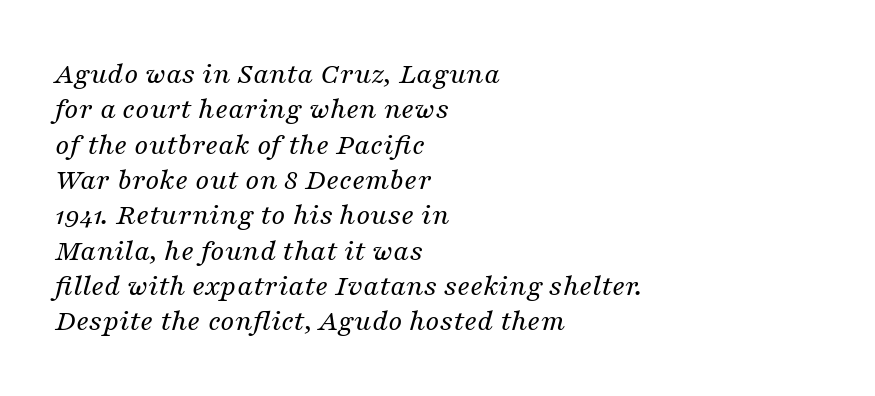
Q: Is the text bold? A: No.
Q: Is the text italic (slanted)? A: Yes, it leans right by about 16 degrees.
Q: Is the typeface a serif or a sans-serif typeface? A: Serif.
Q: Is the text underlined? A: No.
Q: How is the paragraph aligned? A: Left-aligned.
Q: Is the spacing between letters normal or unusually wide? A: Normal.
Q: Is the spacing between lines tight, normal or loose? A: Tight.
Q: Width (condensed, normal, or wide)? A: Normal.
Q: Stroke contrast? A: Medium.
Q: x-height? A: Medium.
Q: Monospaced? A: No.
